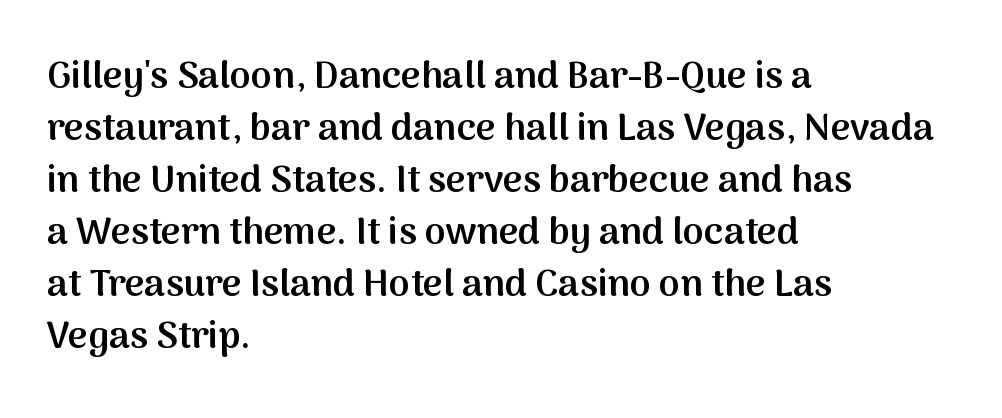
Q: Is the text bold? A: Semi-bold.
Q: Is the text italic (slanted)? A: No, it is upright.
Q: Is the typeface a serif or a sans-serif typeface? A: Sans-serif.
Q: Is the text underlined? A: No.
Q: How is the paragraph aligned? A: Left-aligned.
Q: Is the spacing between letters normal or unusually wide? A: Normal.
Q: Is the spacing between lines tight, normal or loose? A: Normal.
Q: Width (condensed, normal, or wide)? A: Normal.
Q: Stroke contrast? A: Medium.
Q: x-height? A: Medium.
Q: Monospaced? A: No.
